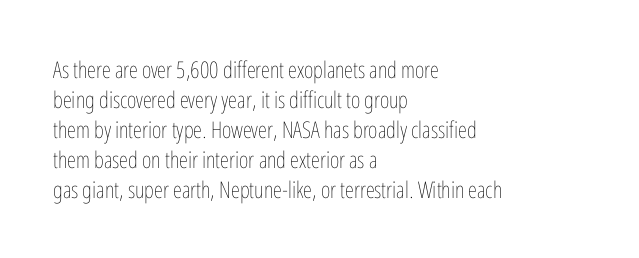
The image shows 23 px text type, upright; set left-aligned, normal line spacing (1.3x), normal letter spacing, not underlined.
